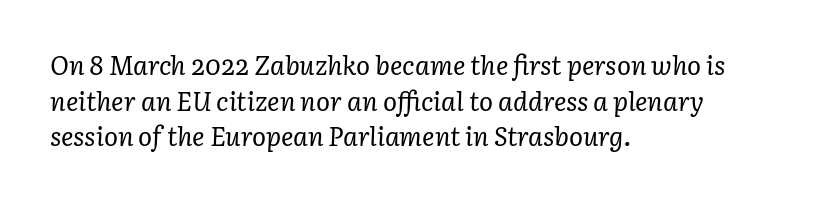
The lines are quadded left. The baseline area is clear. The passage shown is not bold in any degree. Default kerning and tracking; the words read as compact shapes.
